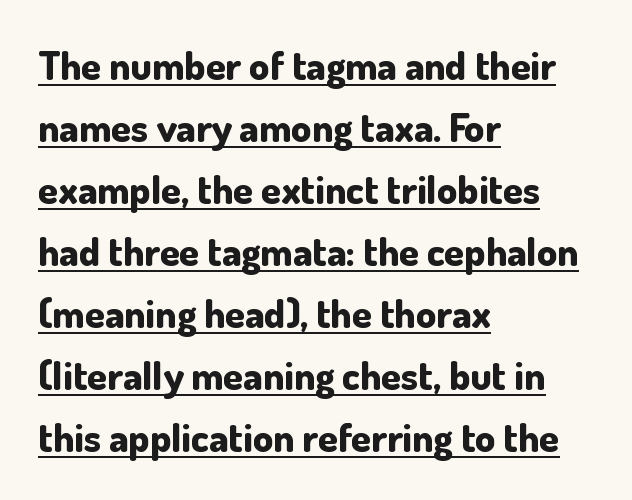
You can tell from the bare stems that sans-serif type was used. The characters look thick and weighty, a clear bold. The block of text has a typical density, with ordinary space between rows. Designer's note — italics off, roman on.
